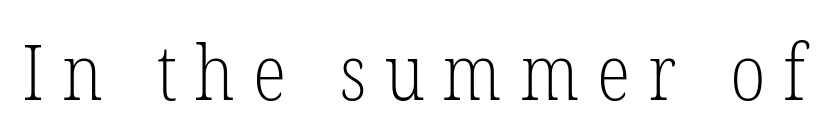
The image shows 78 px light, condensed serif type, upright; set unusually wide letter spacing (+0.23 em), not underlined; low stroke contrast and a medium x-height.
